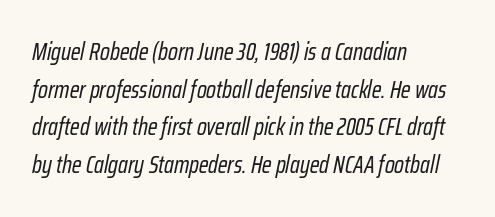
{"italic": "yes", "lean": "right", "slant_degrees": 12, "bold": "no", "underline": "no", "align": "left", "line_spacing": "normal", "line_spacing_ratio": 1.57, "letter_spacing": "normal", "letter_spacing_em": 0.0, "glyph_px": 24}
